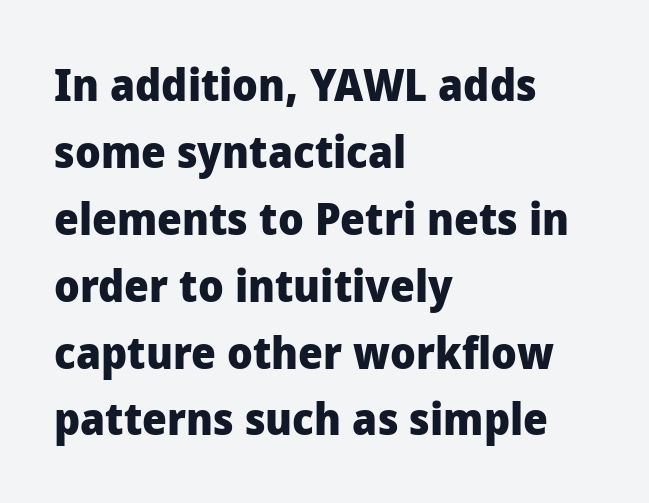
Q: Is the text bold? A: Yes.
Q: Is the text italic (slanted)? A: No, it is upright.
Q: Is the typeface a serif or a sans-serif typeface? A: Sans-serif.
Q: Is the text underlined? A: No.
Q: How is the paragraph aligned? A: Left-aligned.
Q: Is the spacing between letters normal or unusually wide? A: Normal.
Q: Is the spacing between lines tight, normal or loose? A: Normal.
Q: Width (condensed, normal, or wide)? A: Normal.
Q: Stroke contrast? A: Low.
Q: x-height? A: Medium.
Q: Monospaced? A: No.
